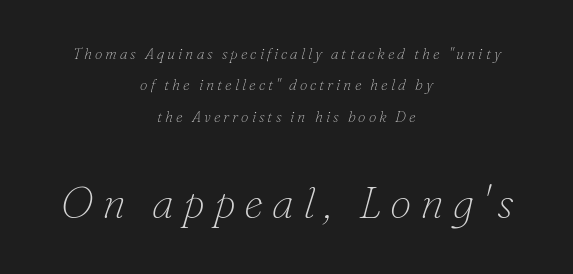
The emphasis by scale lands on block number two, below. The letterforms sit at book weight or below. Reading down the column, the eye jumps a long way to each next line. The compositor balanced each line on the midline.
